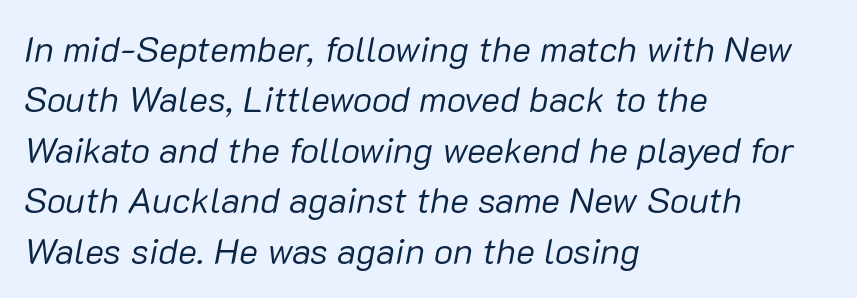
The baseline area is clear. Does the copy run flush right? No — it runs flush left. Inter-character spacing is left at the font's built-in metrics. The lettering tilts uniformly, giving the passage an italic look. Weight: in the light-to-regular range.
